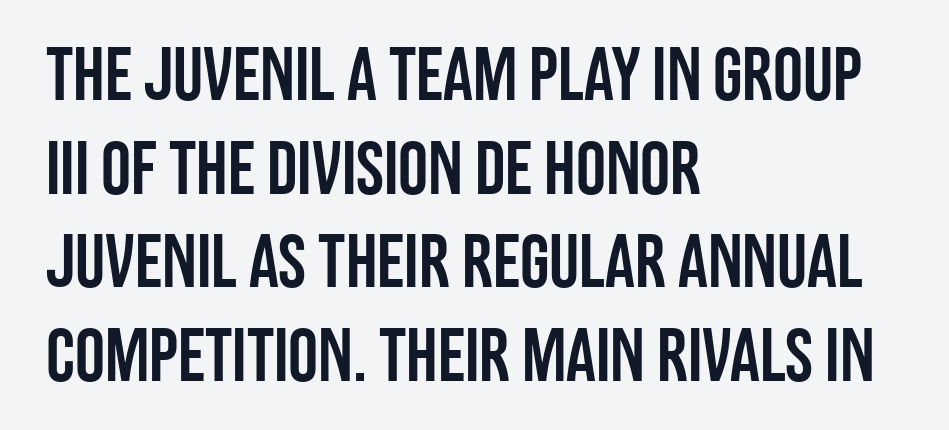
The image shows 75 px condensed sans-serif type, upright; set left-aligned, normal line spacing (1.25x), normal letter spacing, not underlined; low stroke contrast and a large x-height.
